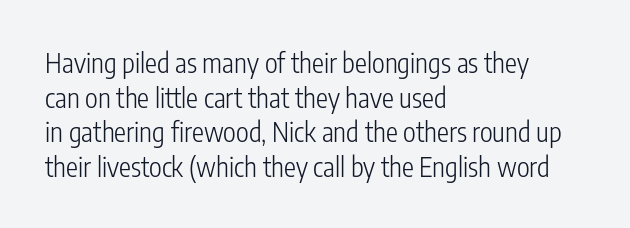
{"italic": "no", "bold": "no", "underline": "no", "align": "left", "line_spacing": "normal", "line_spacing_ratio": 1.28, "letter_spacing": "normal", "letter_spacing_em": 0.0, "glyph_px": 27}
